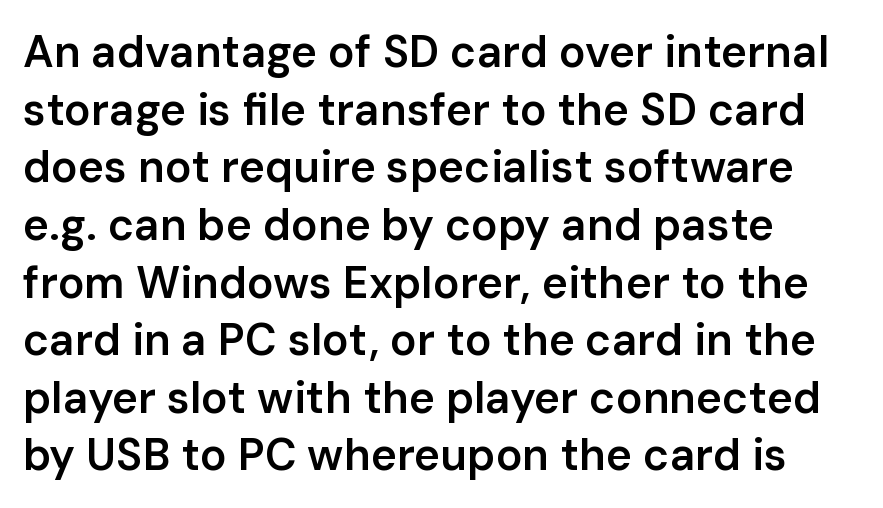
{"serif": "no", "italic": "no", "bold": "semi", "weight": "semibold", "width": "normal", "stroke_contrast": "low", "x_height": "medium", "monospaced": "no", "underline": "no", "align": "left", "line_spacing": "normal", "line_spacing_ratio": 1.31, "letter_spacing": "normal", "letter_spacing_em": 0.0, "glyph_px": 44}
